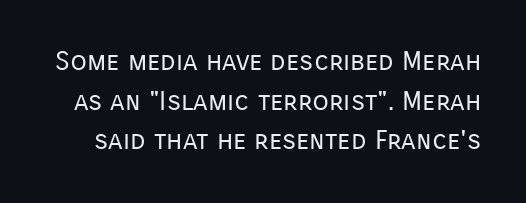
The image shows 27 px text type, upright; set normal line spacing (1.47x), normal letter spacing, not underlined.
